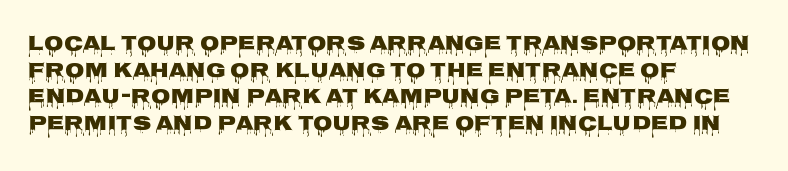
The image shows 20 px text type, upright; set left-aligned, normal line spacing (1.33x), normal letter spacing, not underlined.
